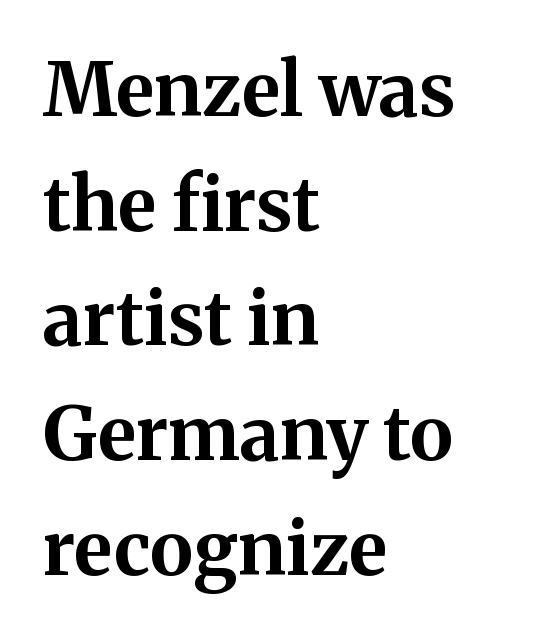
The image shows 74 px bold serif type, upright; set left-aligned, normal line spacing (1.55x), normal letter spacing, not underlined; medium stroke contrast and a medium x-height.
